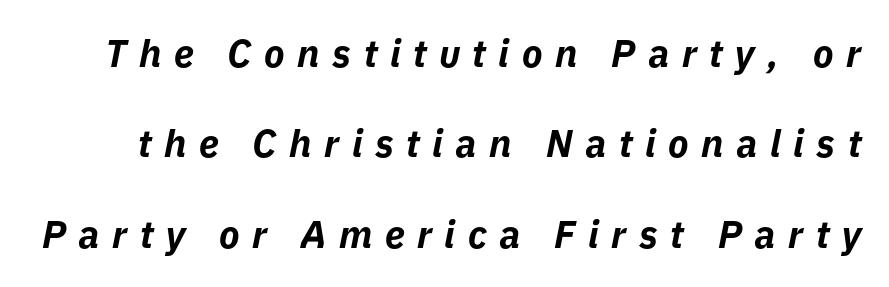
Q: Is the text bold? A: Yes.
Q: Is the text italic (slanted)? A: Yes, it leans right by about 11 degrees.
Q: Is the text underlined? A: No.
Q: Is the spacing between letters normal or unusually wide? A: Unusually wide.
Q: Is the spacing between lines tight, normal or loose? A: Loose.
Q: Width (condensed, normal, or wide)? A: Normal.
Q: Stroke contrast? A: Low.
Q: x-height? A: Medium.
Q: Monospaced? A: No.
